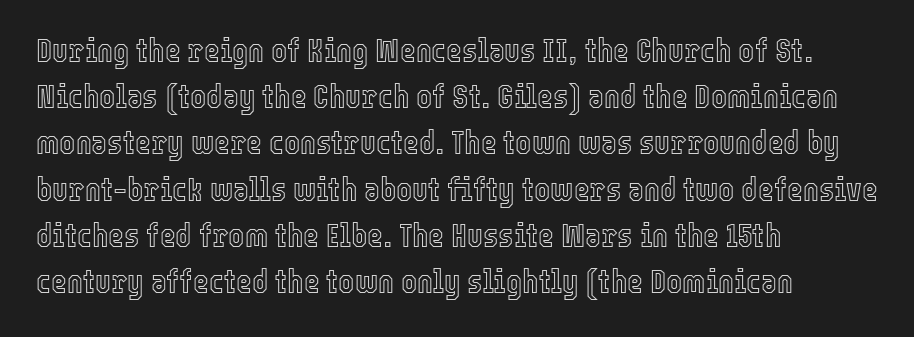
The image shows 34 px condensed type, upright; set left-aligned, normal line spacing (1.36x), normal letter spacing, not underlined; a medium x-height.
